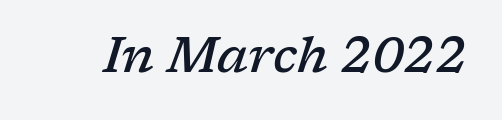
The image shows 49 px semibold serif type, italic (leaning right); set normal letter spacing, not underlined; low stroke contrast and a medium x-height.
